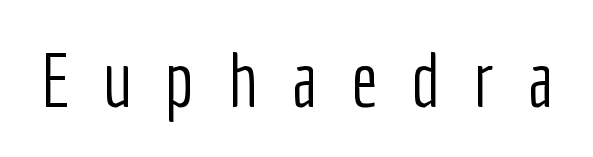
Q: Is the text bold? A: No.
Q: Is the text italic (slanted)? A: No, it is upright.
Q: Is the typeface a serif or a sans-serif typeface? A: Sans-serif.
Q: Is the text underlined? A: No.
Q: Is the spacing between letters normal or unusually wide? A: Unusually wide.
Q: Width (condensed, normal, or wide)? A: Condensed.
Q: Stroke contrast? A: Low.
Q: x-height? A: Medium.
Q: Monospaced? A: No.
